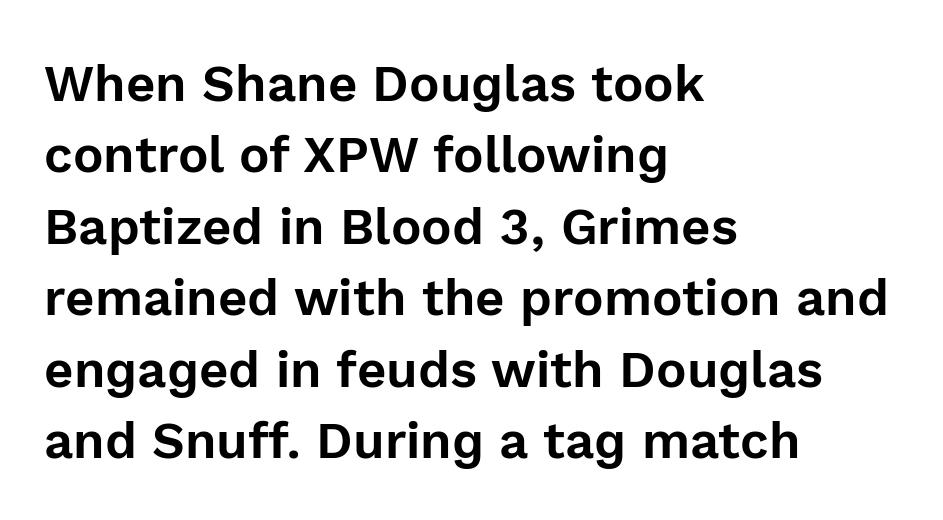
Words float on clear page, feet unadorned. The face used here is proportionally spaced, like ordinary book or web type. The type sits square on the baseline with zero lean. This block has exactly the height ordinary leading produces. Default kerning and tracking; the words read as compact shapes.
